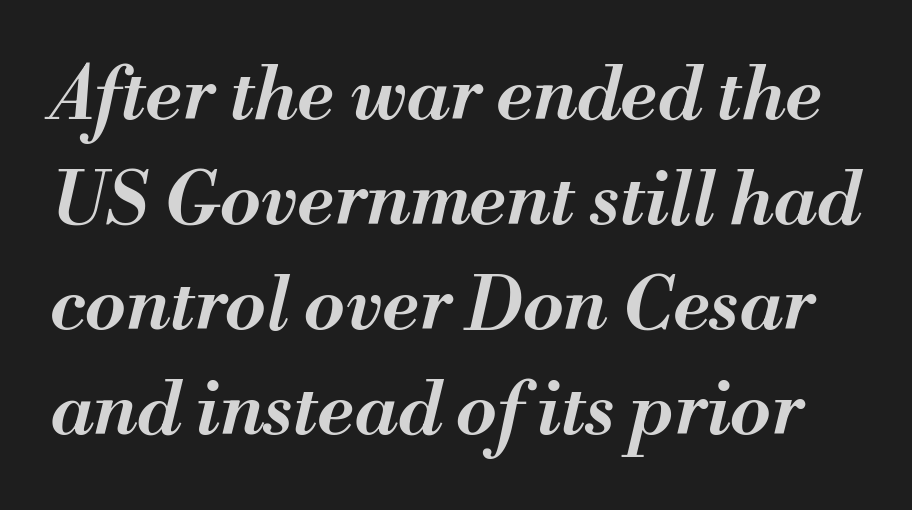
The image shows 74 px semibold type, italic (leaning right); set normal line spacing (1.42x), normal letter spacing, not underlined; medium stroke contrast and a small x-height.
